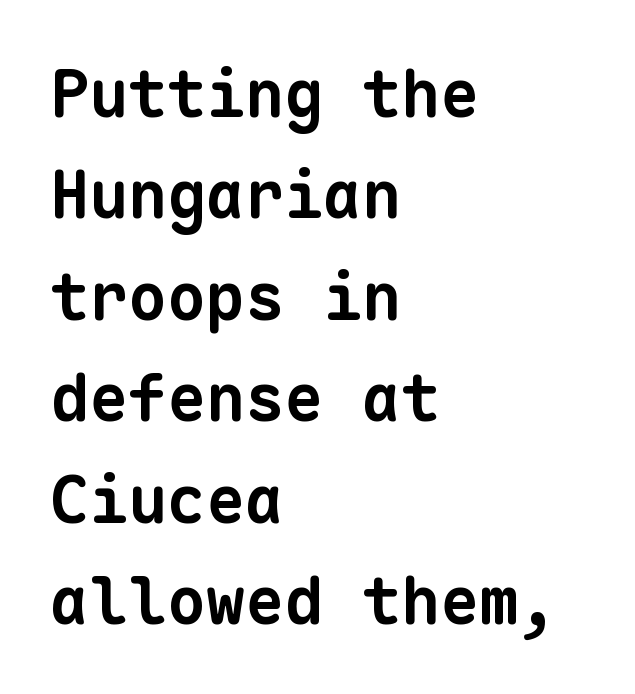
Students, observe: this is what conventionally led text looks like. The passage shown is emphatically bold. Looks like terminal output: every glyph gets an equal slot. Rule under the text: the space is simply empty. The passage shown has conventional tracking throughout.
